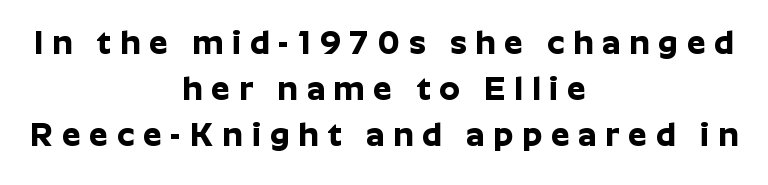
{"serif": "no", "italic": "no", "bold": "yes", "weight": "bold", "width": "normal", "stroke_contrast": "low", "x_height": "medium", "monospaced": "no", "underline": "no", "align": "center", "line_spacing": "normal", "line_spacing_ratio": 1.4, "letter_spacing": "wide", "letter_spacing_em": 0.27, "glyph_px": 33}
